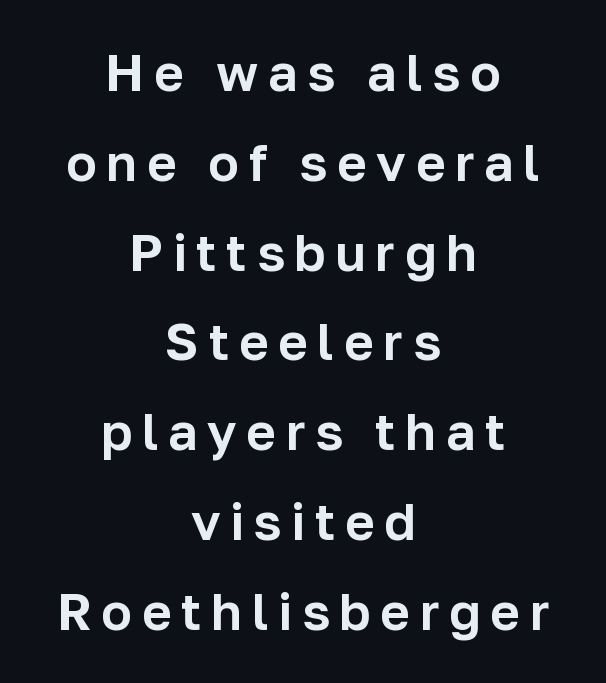
Clear beneath every line of the passage. Varying glyph widths throughout — classic text-font behaviour. When letters stand straight like this, we call the style roman or upright. Does the copy run flush right? No — it is centered line by line. The type family on display is of the sans-serif kind.
